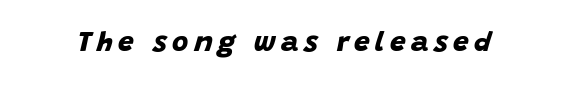
{"serif": "no", "bold": "yes", "weight": "bold", "width": "normal", "stroke_contrast": "low", "x_height": "large", "monospaced": "no", "underline": "no", "glyph_px": 28}
